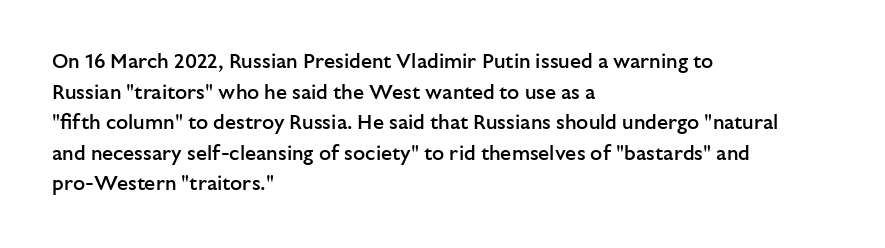
This rendering features lettering with no underline. Students, observe: this is what conventionally led text looks like. Students, note that the glyphs here touch the page at normal intervals. The specimen reads as upright at a glance.
